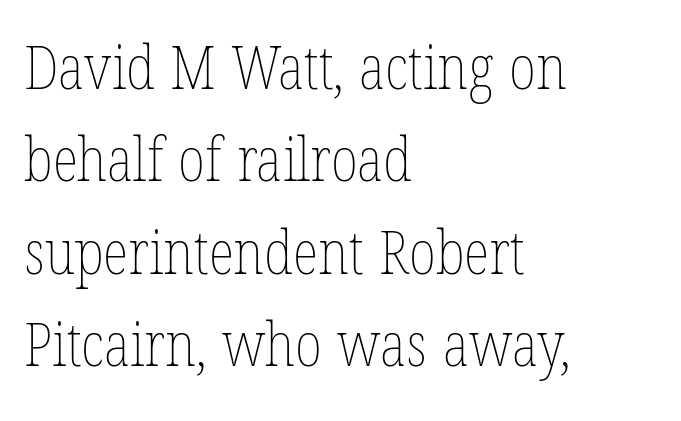
{"italic": "no", "bold": "no", "weight": "thin", "width": "condensed", "stroke_contrast": "low", "x_height": "medium", "monospaced": "no", "underline": "no", "align": "left", "line_spacing": "normal", "line_spacing_ratio": 1.54, "letter_spacing": "normal", "letter_spacing_em": 0.0, "glyph_px": 60}
